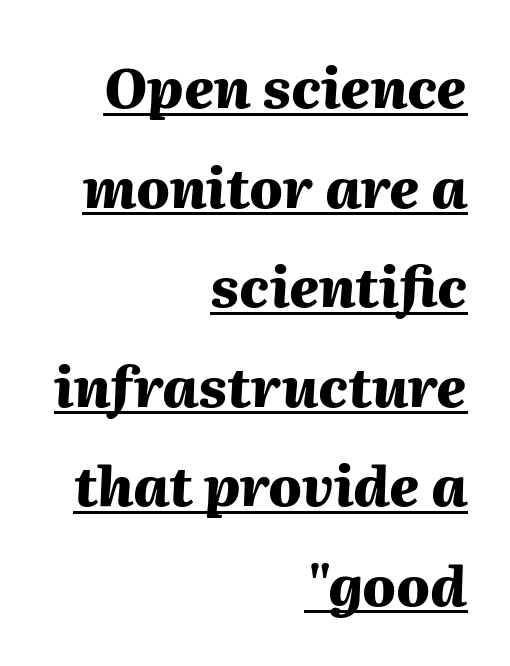
Q: Is the text bold? A: Yes.
Q: Is the text italic (slanted)? A: Yes, it leans right by about 2 degrees.
Q: Is the text underlined? A: Yes.
Q: How is the paragraph aligned? A: Right-aligned.
Q: Is the spacing between letters normal or unusually wide? A: Normal.
Q: Width (condensed, normal, or wide)? A: Normal.
Q: Stroke contrast? A: Medium.
Q: x-height? A: Medium.
Q: Monospaced? A: No.
